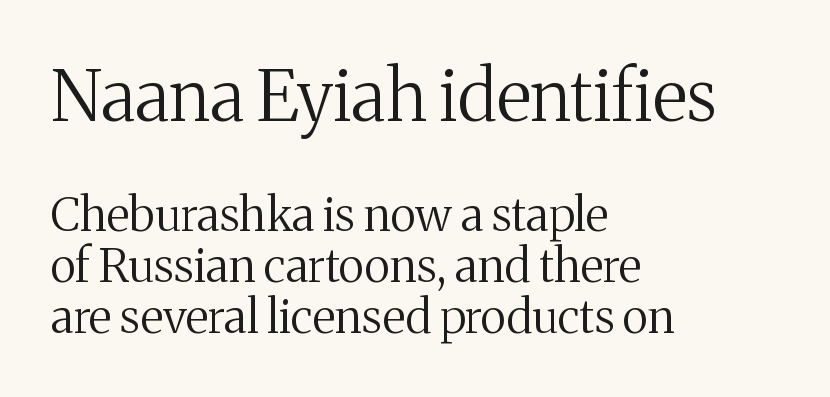
{"serif": "yes", "italic": "no", "bold": "no", "weight": "regular", "width": "normal", "stroke_contrast": "medium", "x_height": "medium", "monospaced": "no", "underline": "no", "align": "left", "line_spacing": "tight", "line_spacing_ratio": 1.08, "letter_spacing": "normal", "letter_spacing_em": 0.0, "larger_block": "first", "size_ratio": 1.51, "glyph_px": 71}
